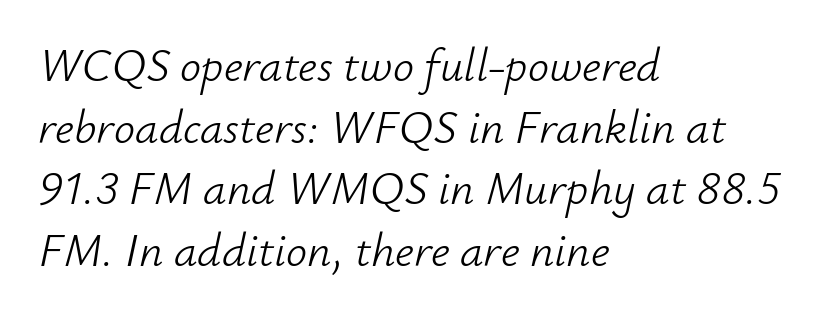
Casual observation: everything's shoved over to the left. Default kerning and tracking; the words read as compact shapes. Slant detected: the letters are inclined. The face used here is proportionally spaced, like ordinary book or web type. No letter is thick-stroked: the sample isn't bold. Normally led — the rows are evenly, conventionally spaced.
